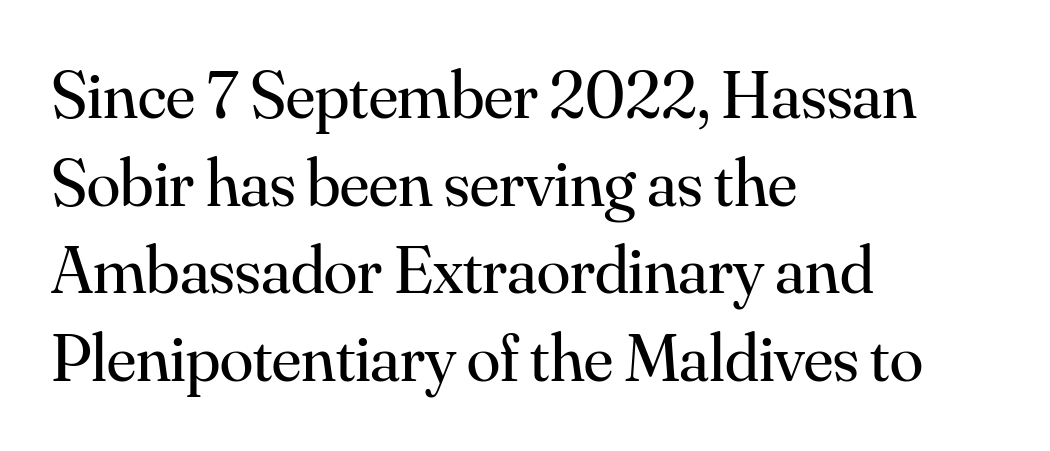
Nope, not italic — everything's standing straight. Characters follow at the spacing the type designer built in. A serif font was chosen for this passage. The passage shown is typed in a proportional face where columns would drift.
